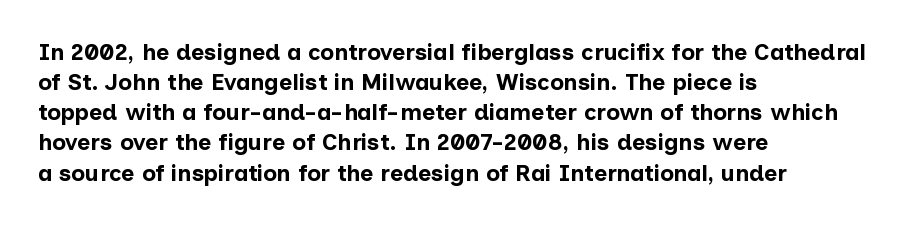
Does extra space separate the letters? No, they use regular spacing. The passage is arranged the way most books set body copy — flush left. Successive baselines arrive at the customary interval. Posture: upright roman. Is the type bold? Yes — the strokes are clearly thick and heavy.
